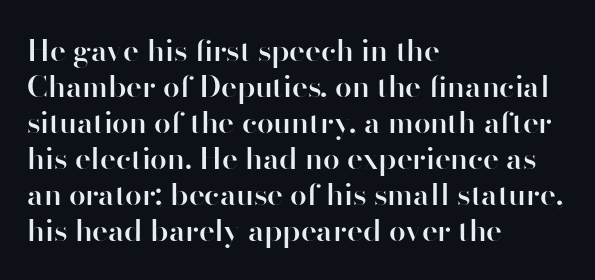
{"serif": "no", "italic": "no", "bold": "semi", "weight": "semibold", "width": "normal", "stroke_contrast": "high", "x_height": "small", "monospaced": "no", "underline": "no", "align": "left", "line_spacing_ratio": 1.2, "letter_spacing": "normal", "letter_spacing_em": 0.0, "glyph_px": 30}
